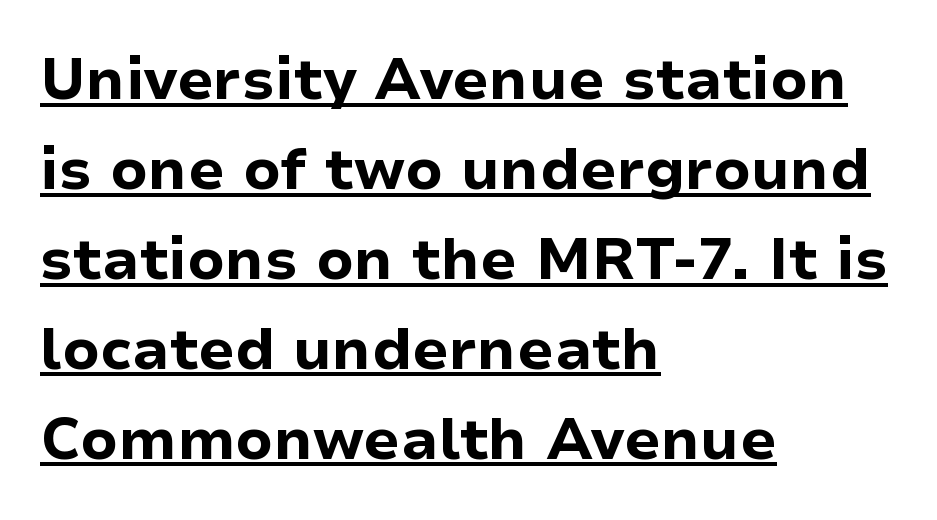
The image shows 58 px bold sans-serif type, upright; set left-aligned, normal line spacing (1.55x), normal letter spacing, underlined; low stroke contrast and a medium x-height.
